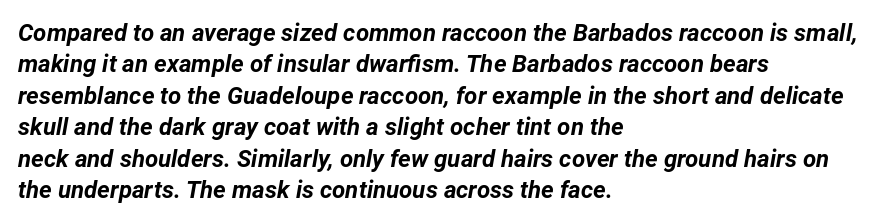
Q: Is the text bold? A: Yes.
Q: Is the text italic (slanted)? A: Yes, it leans right by about 12 degrees.
Q: Is the text underlined? A: No.
Q: How is the paragraph aligned? A: Left-aligned.
Q: Is the spacing between letters normal or unusually wide? A: Normal.
Q: Is the spacing between lines tight, normal or loose? A: Normal.
